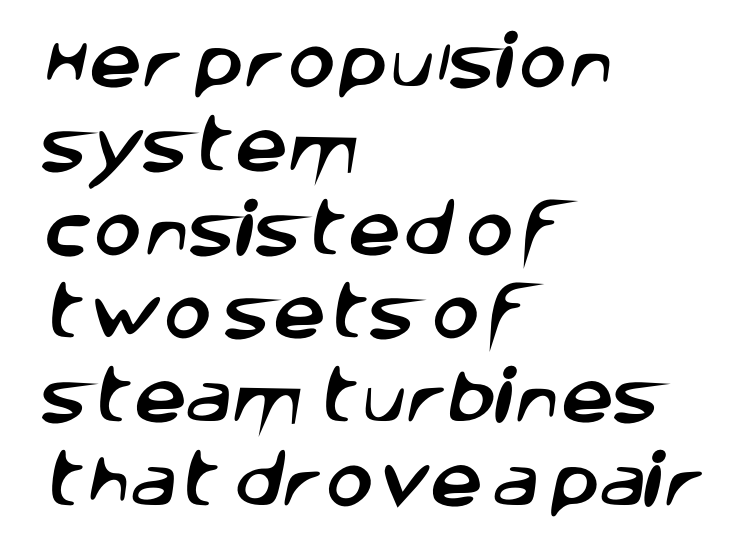
Nobody drew a line under any word here. Think of a printed novel: that variable character pitch is what you see here. Serifs: no, the terminals of the letterforms are clean. Glyph-to-glyph distance matches everyday printed text. The rows are spaced the way most documents space them. Alignment: flush left.
